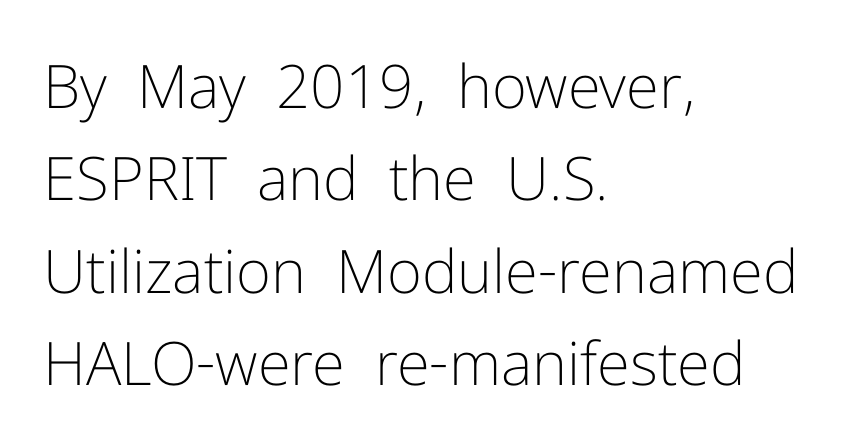
Q: Is the text bold? A: No.
Q: Is the text italic (slanted)? A: No, it is upright.
Q: Is the typeface a serif or a sans-serif typeface? A: Sans-serif.
Q: Is the text underlined? A: No.
Q: How is the paragraph aligned? A: Left-aligned.
Q: Is the spacing between letters normal or unusually wide? A: Normal.
Q: Is the spacing between lines tight, normal or loose? A: Normal.
Q: Width (condensed, normal, or wide)? A: Normal.
Q: Stroke contrast? A: Low.
Q: x-height? A: Medium.
Q: Monospaced? A: No.
